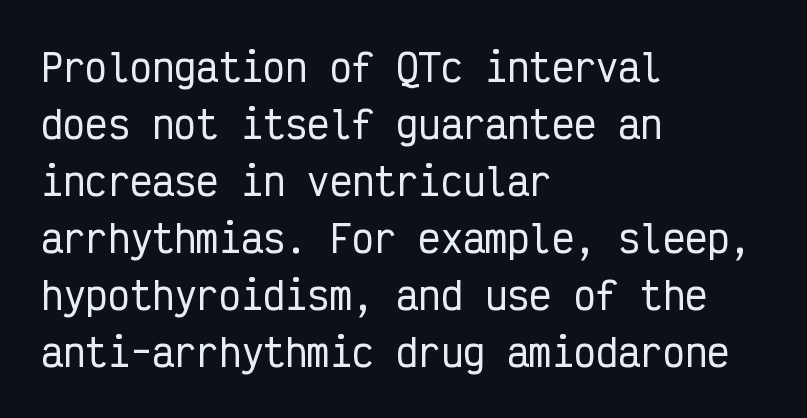
The image shows 37 px condensed sans-serif type, upright, monospaced; set left-aligned, normal line spacing (1.54x), normal letter spacing, not underlined; low stroke contrast and a medium x-height.
